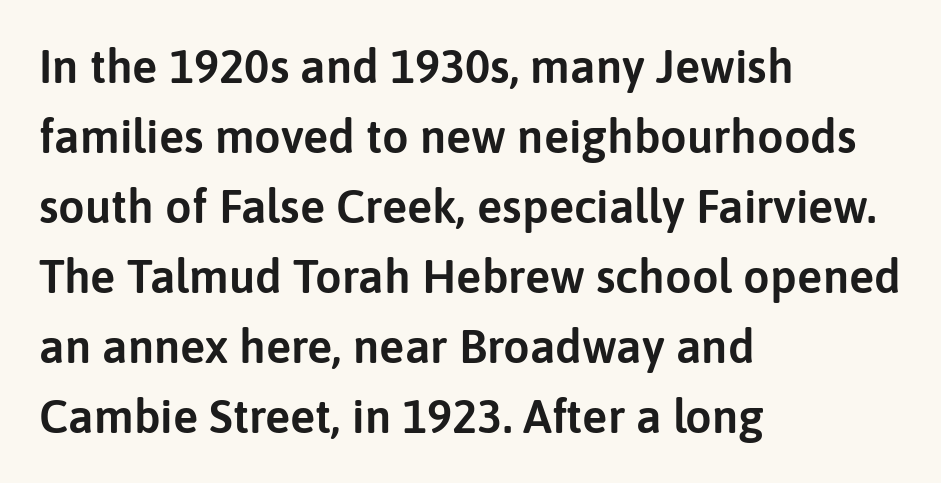
Q: Is the text italic (slanted)? A: No, it is upright.
Q: Is the typeface a serif or a sans-serif typeface? A: Sans-serif.
Q: Is the text underlined? A: No.
Q: How is the paragraph aligned? A: Left-aligned.
Q: Is the spacing between letters normal or unusually wide? A: Normal.
Q: Is the spacing between lines tight, normal or loose? A: Normal.
Q: Width (condensed, normal, or wide)? A: Normal.
Q: Stroke contrast? A: Low.
Q: x-height? A: Medium.
Q: Monospaced? A: No.
